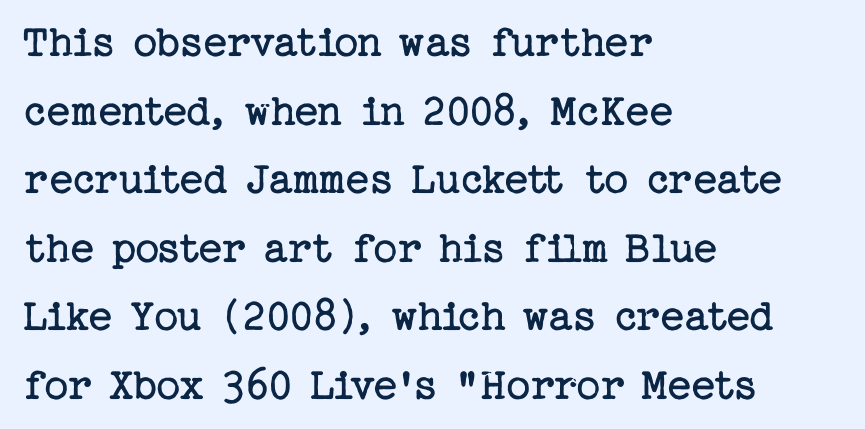
The typesetting does not lean heavy: it is not bold. Leading matches the norm, producing a regular column. The rendering keeps characters at their native spacing. The letters stand upright; this is a roman face.
